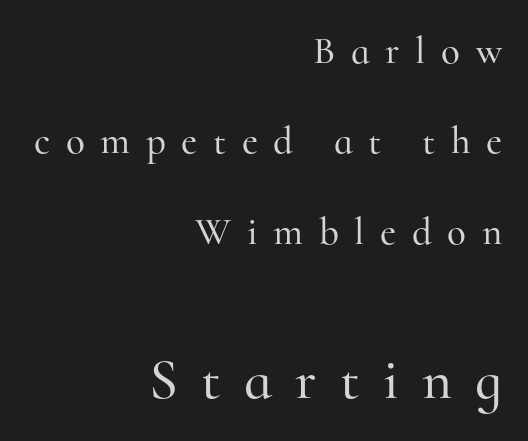
{"serif": "yes", "italic": "no", "width": "normal", "stroke_contrast": "high", "x_height": "small", "monospaced": "no", "underline": "no", "align": "right", "line_spacing": "loose", "line_spacing_ratio": 2.32, "letter_spacing": "wide", "letter_spacing_em": 0.4, "larger_block": "second", "size_ratio": 1.49, "glyph_px": 58}
